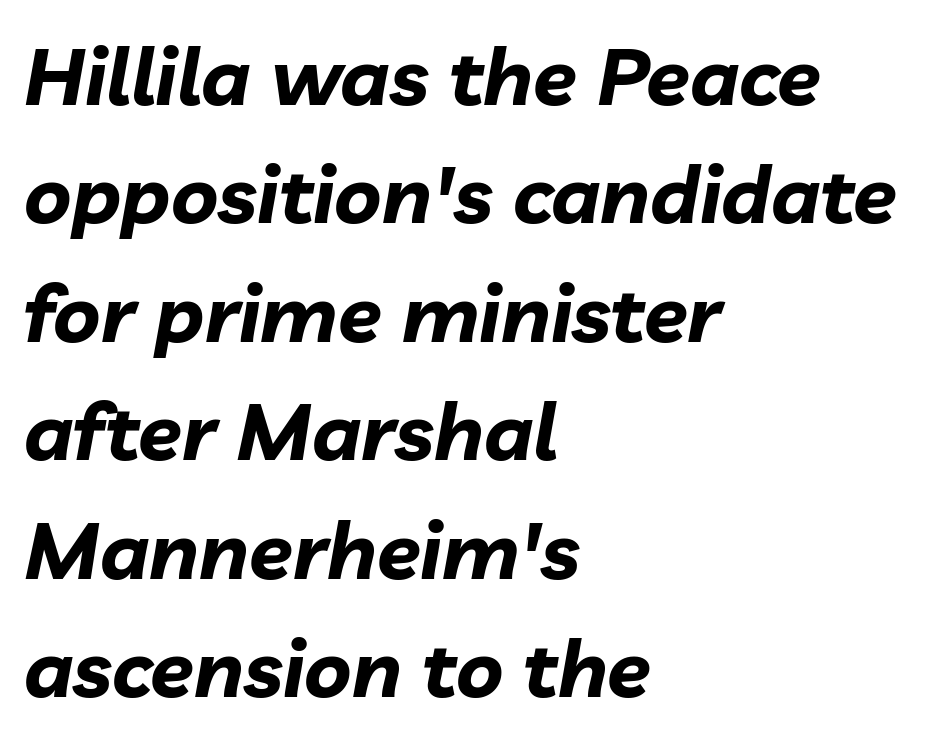
The image shows 80 px bold type, italic (leaning right); set left-aligned, normal line spacing (1.48x), normal letter spacing, not underlined; low stroke contrast and a medium x-height.
